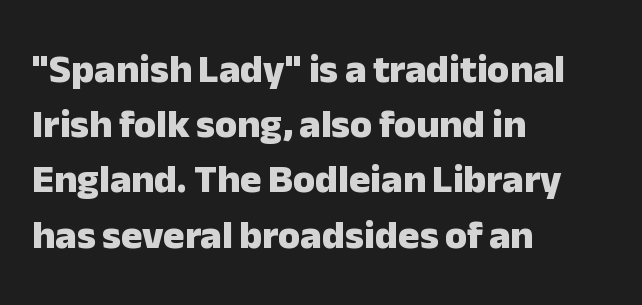
The face used here is a sans, in the tradition of grotesques and geometrics. Does extra space separate the letters? No, they use regular spacing. If you drew a line through each stem, it would be perfectly vertical. The passage shown is typed in a proportional face where columns would drift. The space beneath each line is pristine and unruled. Rows of type keep a routine distance in the vertical direction.
